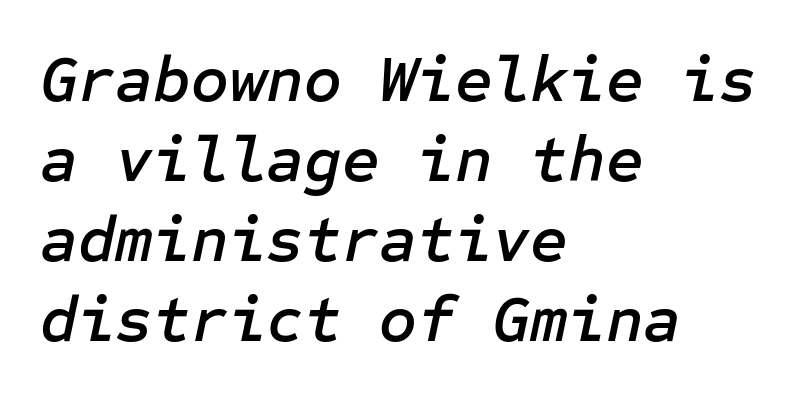
The ragged edge is on the right, which tells us the setting is flush left. The lettering tilts uniformly, giving the passage an italic look. Words float on clear page, feet unadorned. Students, note that the glyphs here touch the page at normal intervals.
